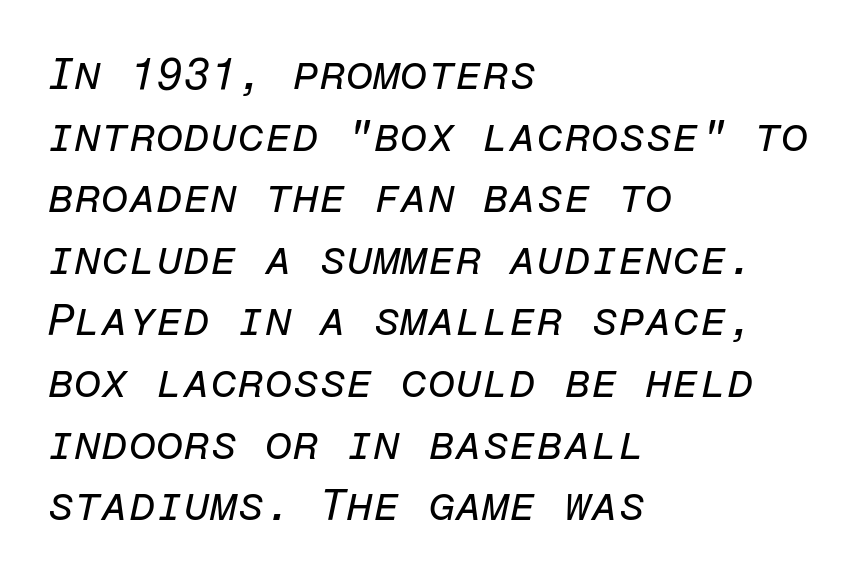
{"italic": "yes", "lean": "right", "slant_degrees": 12, "bold": "no", "weight": "regular", "width": "normal", "stroke_contrast": "low", "x_height": "medium", "monospaced": "yes", "underline": "no", "align": "left", "line_spacing": "normal", "line_spacing_ratio": 1.4, "letter_spacing": "normal", "letter_spacing_em": 0.0, "glyph_px": 44}
